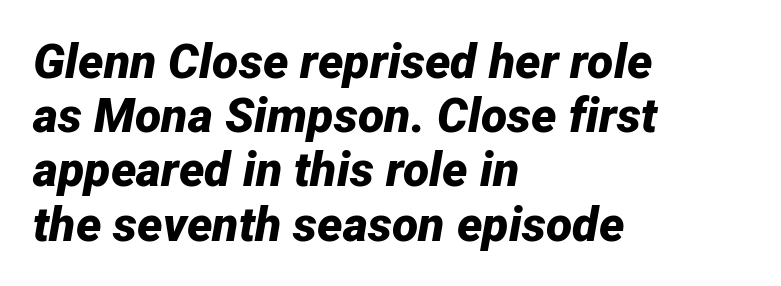
{"italic": "yes", "lean": "right", "slant_degrees": 12, "bold": "yes", "weight": "bold", "width": "normal", "stroke_contrast": "low", "x_height": "medium", "monospaced": "no", "underline": "no", "align": "left", "line_spacing": "tight", "line_spacing_ratio": 1.13, "letter_spacing": "normal", "letter_spacing_em": 0.0, "glyph_px": 48}
